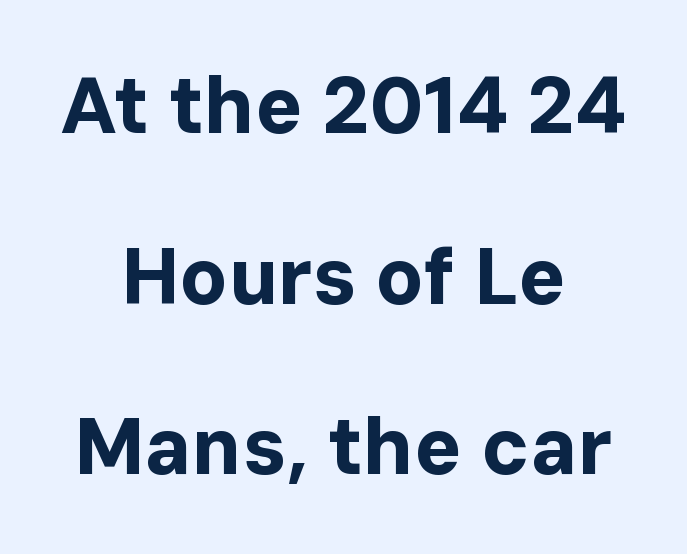
How heavy is the stroke? Heavy — this is a bold. The specimen omits any rule beneath the text block's lines. A sans-serif font was chosen for this passage. Characters remain perfectly vertical along every line. These lines stand farther apart than default settings would place them.
